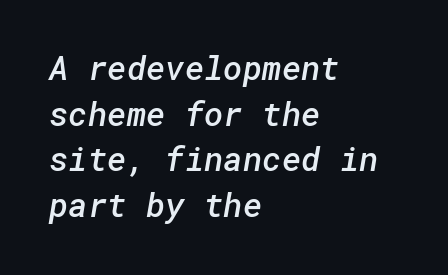
{"serif": "no", "bold": "semi", "weight": "semibold", "width": "normal", "stroke_contrast": "low", "x_height": "medium", "underline": "no", "align": "left", "line_spacing": "normal", "line_spacing_ratio": 1.38, "letter_spacing": "normal", "letter_spacing_em": 0.0, "glyph_px": 33}
